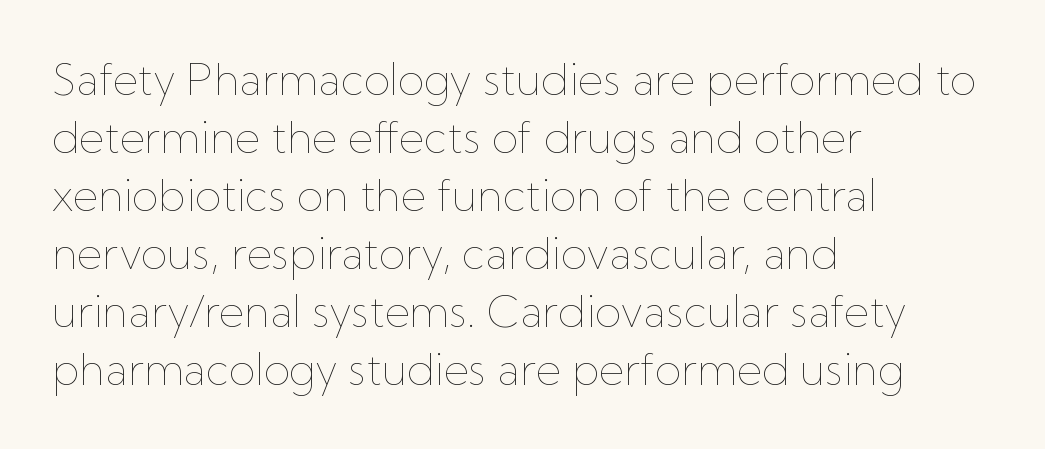
{"italic": "no", "bold": "no", "weight": "thin", "width": "normal", "stroke_contrast": "low", "x_height": "medium", "monospaced": "no", "underline": "no", "align": "left", "line_spacing": "normal", "line_spacing_ratio": 1.35, "letter_spacing": "normal", "letter_spacing_em": 0.0, "glyph_px": 43}
